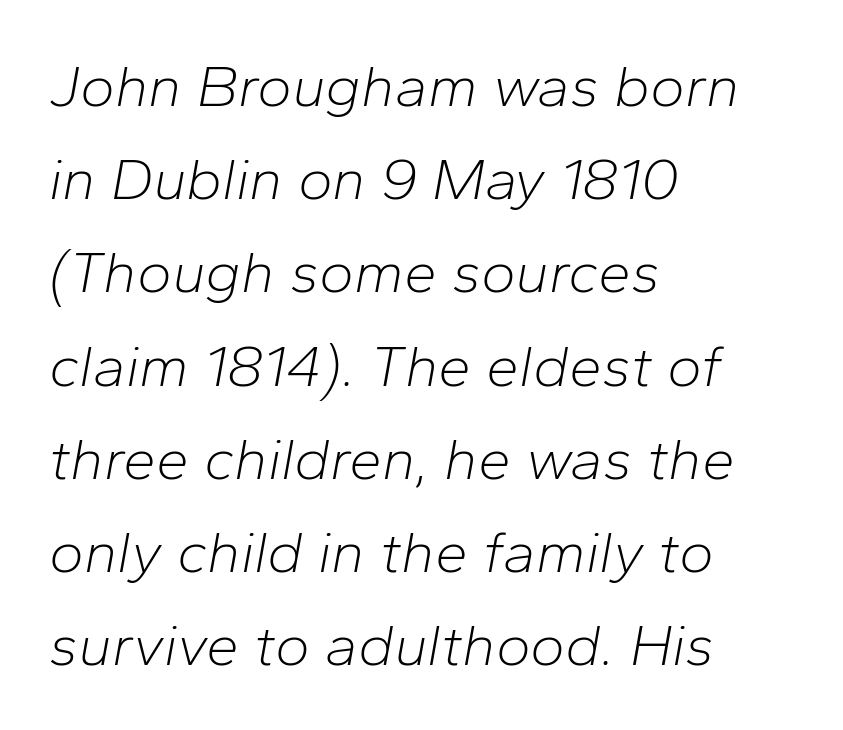
Q: Is the text bold? A: No.
Q: Is the text italic (slanted)? A: Yes, it leans right by about 10 degrees.
Q: Is the text underlined? A: No.
Q: How is the paragraph aligned? A: Left-aligned.
Q: Is the spacing between letters normal or unusually wide? A: Normal.
Q: Is the spacing between lines tight, normal or loose? A: Normal.
Q: Width (condensed, normal, or wide)? A: Normal.
Q: Stroke contrast? A: Low.
Q: x-height? A: Medium.
Q: Monospaced? A: No.
